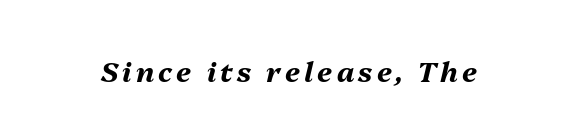
Spacing verdict: proportional, widths tailored to each character. Is the type slanted? Yes — the strokes lean at a clear angle. Every letter is thick-stroked: bold, no question. Underlining? Definitely not there.
